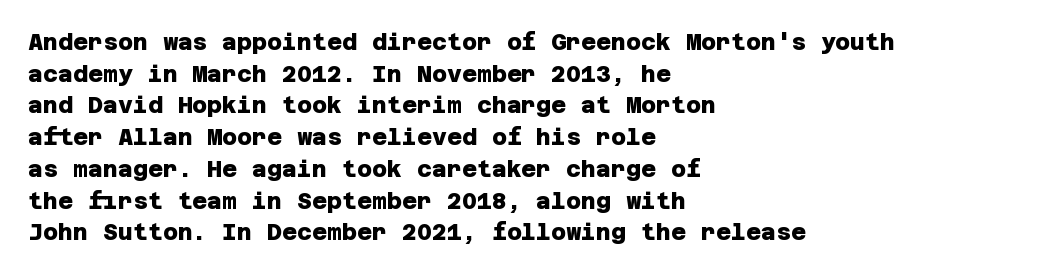
The tracking reads as untouched default to a designer's eye. Each row of text sits above clean, open space. Reading down the block, your eye returns to a fixed left position each line. The rendering uses a moderate line-height, typical for paragraphs. You'd pick this weight for a headline — it's a proper bold.
